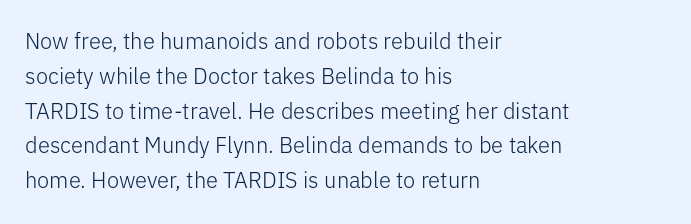
{"italic": "no", "bold": "no", "underline": "no", "align": "left", "line_spacing": "normal", "line_spacing_ratio": 1.58, "letter_spacing": "normal", "letter_spacing_em": 0.0, "glyph_px": 22}
